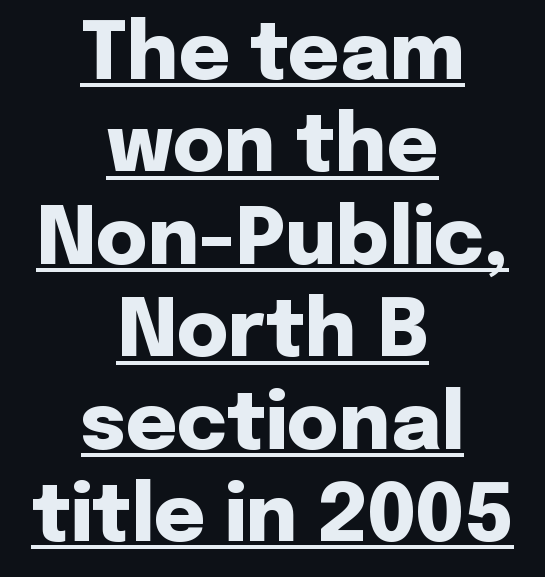
{"serif": "no", "italic": "no", "bold": "yes", "weight": "heavy", "width": "normal", "stroke_contrast": "low", "x_height": "medium", "monospaced": "no", "underline": "yes", "align": "center", "line_spacing_ratio": 1.17, "letter_spacing": "normal", "letter_spacing_em": 0.0, "glyph_px": 79}
